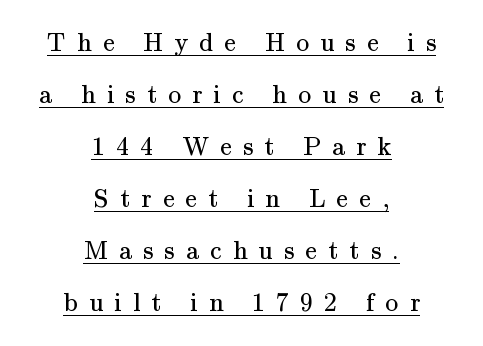
Glance below the letters and you will spot a drawn line. Ascenders rise straight up at ninety degrees. The tracking reads as deliberately expanded to a designer's eye. Layout note: lines centered. Stroke thickness stays within the range of a standard reading face or lighter.
